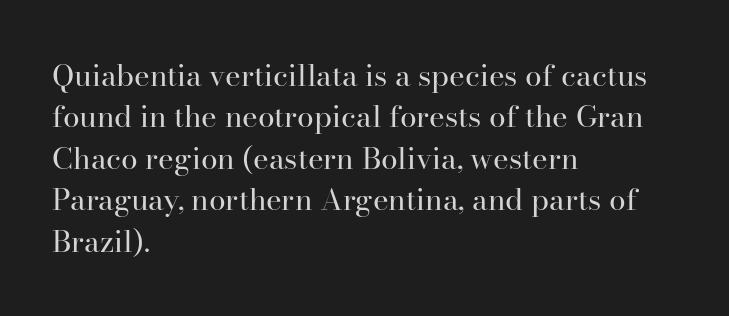
{"serif": "yes", "italic": "no", "bold": "no", "weight": "regular", "width": "normal", "stroke_contrast": "high", "x_height": "small", "monospaced": "no", "underline": "no", "align": "left", "line_spacing": "normal", "line_spacing_ratio": 1.38, "letter_spacing": "normal", "letter_spacing_em": 0.0, "glyph_px": 30}
